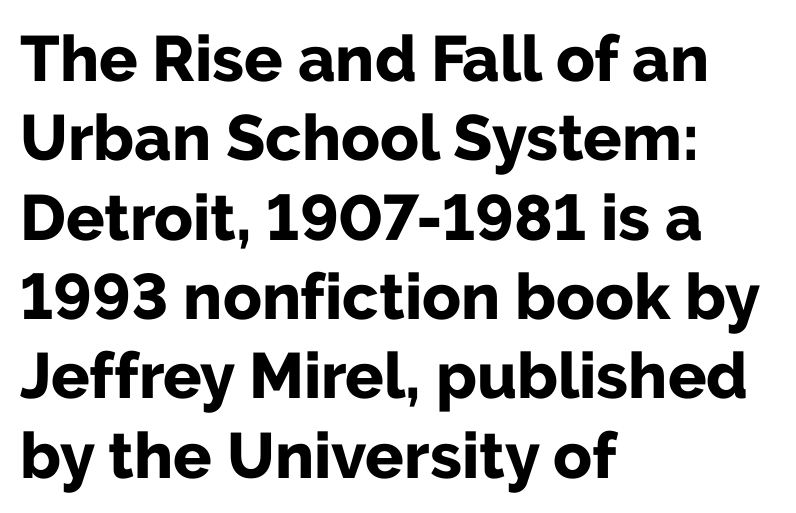
{"serif": "no", "italic": "no", "bold": "yes", "weight": "bold", "width": "normal", "stroke_contrast": "low", "x_height": "medium", "monospaced": "no", "underline": "no", "align": "left", "line_spacing_ratio": 1.24, "letter_spacing": "normal", "letter_spacing_em": 0.0, "glyph_px": 64}
